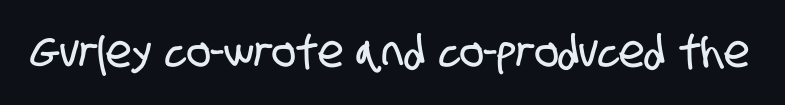
The image shows 45 px condensed sans-serif type; set normal letter spacing, not underlined; low stroke contrast and a large x-height.
